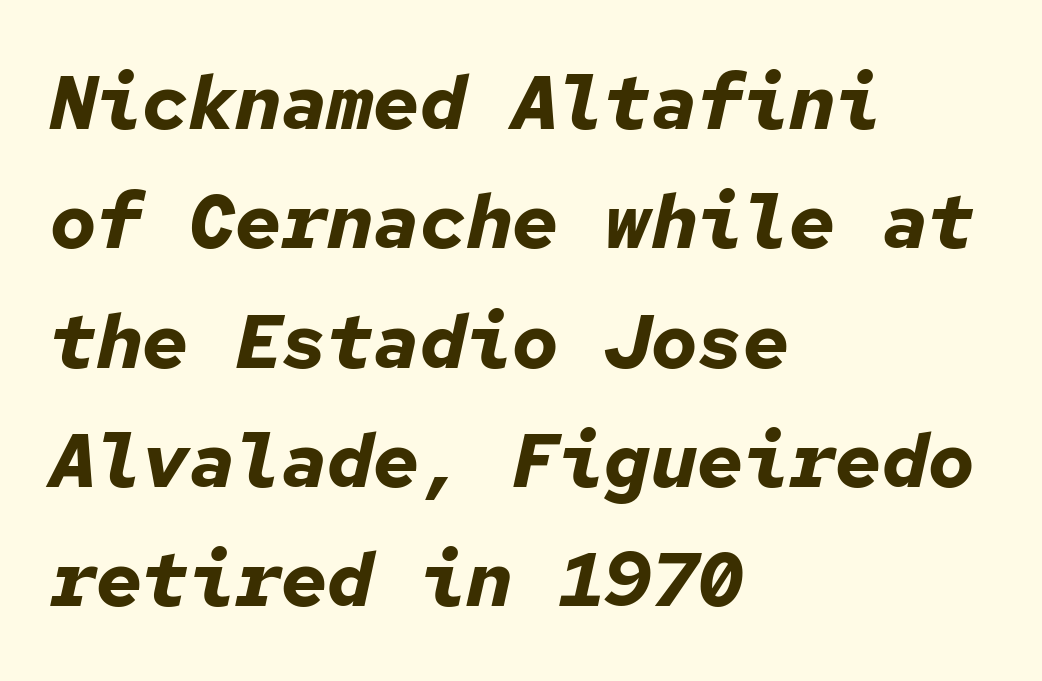
The image shows 77 px bold type, italic (leaning right), monospaced; set left-aligned, normal line spacing (1.55x), normal letter spacing, not underlined; low stroke contrast and a medium x-height.
